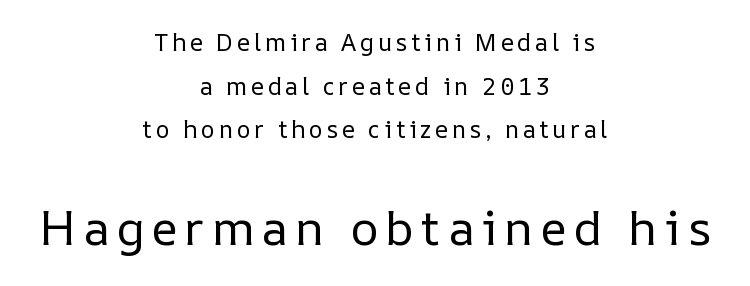
{"italic": "no", "bold": "no", "weight": "regular", "width": "normal", "stroke_contrast": "low", "x_height": "medium", "monospaced": "no", "underline": "no", "align": "center", "line_spacing_ratio": 1.82, "larger_block": "second", "size_ratio": 2.0, "glyph_px": 48}
